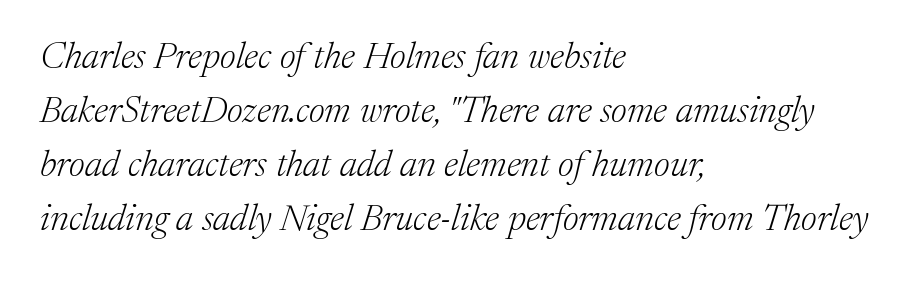
{"serif": "yes", "italic": "yes", "lean": "right", "slant_degrees": 17, "bold": "no", "weight": "light", "width": "normal", "stroke_contrast": "medium", "x_height": "medium", "monospaced": "no", "underline": "no", "align": "left", "line_spacing": "normal", "line_spacing_ratio": 1.46, "letter_spacing": "normal", "letter_spacing_em": 0.0, "glyph_px": 37}
